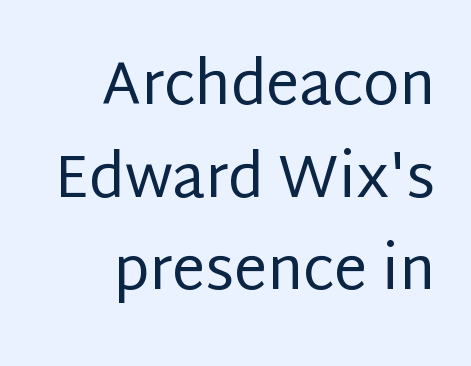
Are there feet on the stems? There aren't — it's a sans. Here the designer chose a conventional face with non-uniform glyph widths. Each line ends at the same right margin while the left side varies. Every character sits straight up, as roman type does. The passage shown stacks its lines at a standard gap. The passage shown has conventional tracking throughout.
